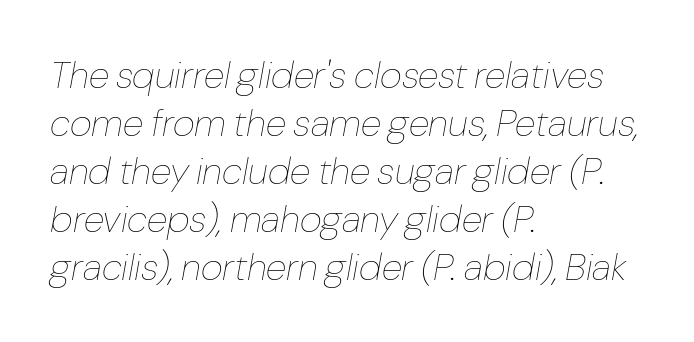
These lines are set flush left with a ragged right edge. The area under the type is left untouched. Character widths vary here, with narrow letters taking less room than wide ones. Compared with a typical body face, this is equally light or lighter still. Notice how descenders clear the ascenders below comfortably — that's standard leading.
